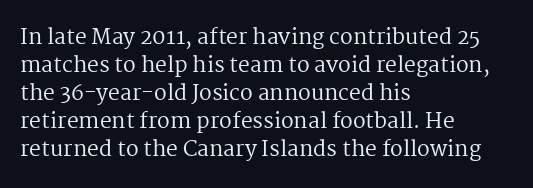
The image shows 21 px text type, upright; set left-aligned, normal line spacing (1.33x), normal letter spacing, not underlined.
